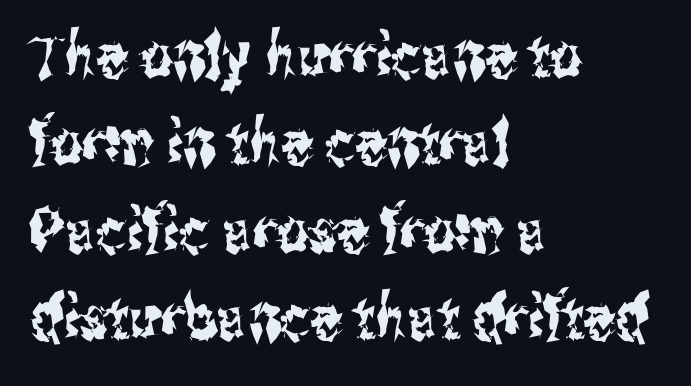
The image shows 62 px condensed sans-serif type, upright; set left-aligned, normal line spacing (1.41x), normal letter spacing, not underlined; medium stroke contrast and a medium x-height.
